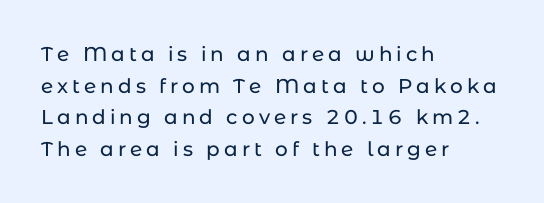
{"italic": "no", "underline": "no", "align": "left", "line_spacing": "normal", "line_spacing_ratio": 1.58, "letter_spacing": "wide", "letter_spacing_em": 0.2, "glyph_px": 20}
